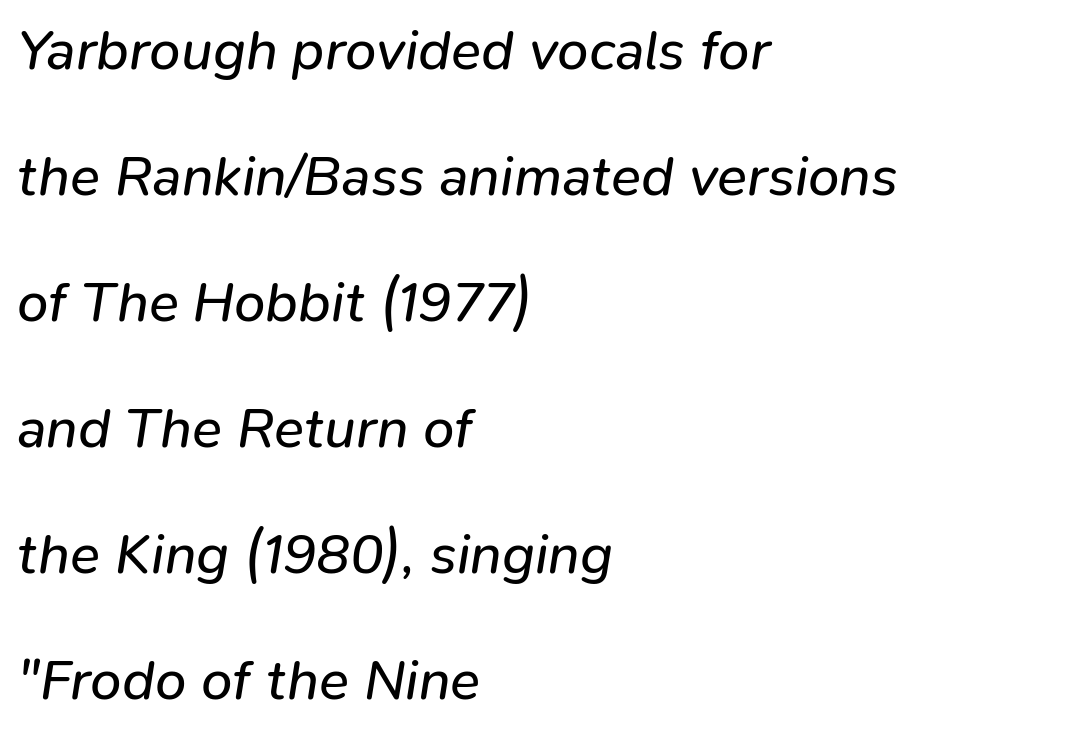
Weight: regular or lighter. Proportional: the letters do not fall into vertical columns. Tall strokes in this sample are angled rather than plumb. There is no visible air inserted between adjacent glyphs. A great deal of white space separates one row of letters from the next.
